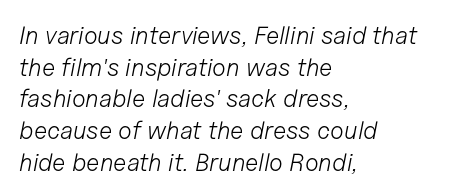
Q: Is the text bold? A: No.
Q: Is the text italic (slanted)? A: Yes, it leans right by about 11 degrees.
Q: Is the text underlined? A: No.
Q: How is the paragraph aligned? A: Left-aligned.
Q: Is the spacing between letters normal or unusually wide? A: Normal.
Q: Is the spacing between lines tight, normal or loose? A: Normal.
